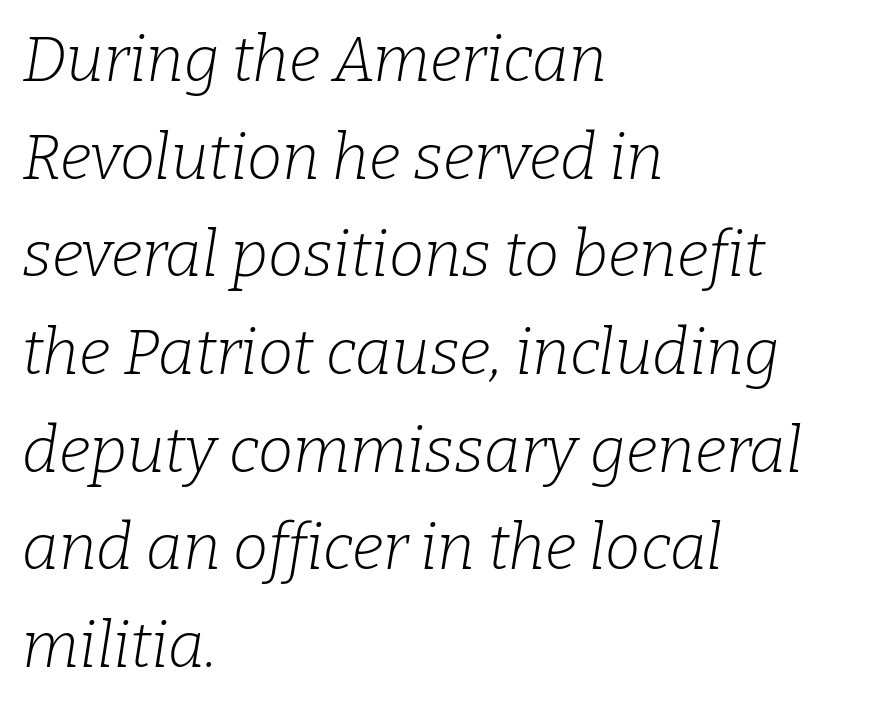
The image shows 63 px light serif type, italic (leaning right); set left-aligned, normal line spacing (1.55x), normal letter spacing, not underlined; low stroke contrast and a medium x-height.
